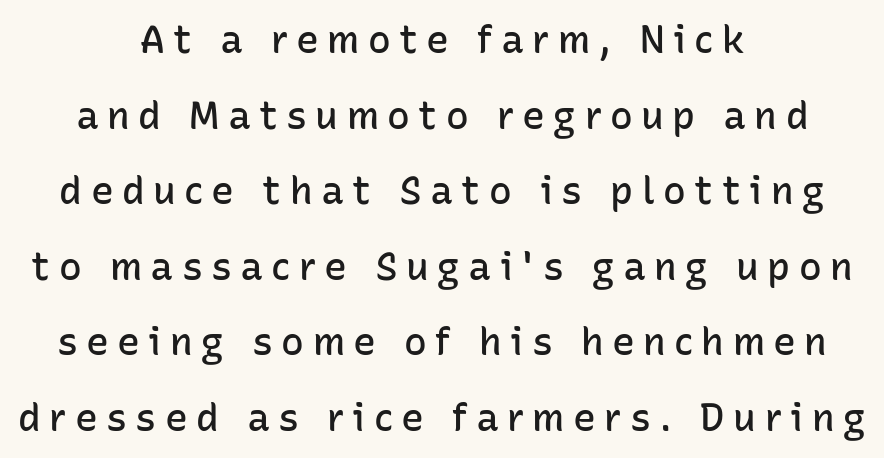
{"serif": "no", "italic": "no", "bold": "semi", "weight": "semibold", "width": "normal", "stroke_contrast": "low", "x_height": "medium", "monospaced": "no", "underline": "no", "align": "center", "line_spacing": "loose", "line_spacing_ratio": 1.99, "letter_spacing": "wide", "letter_spacing_em": 0.22, "glyph_px": 38}
